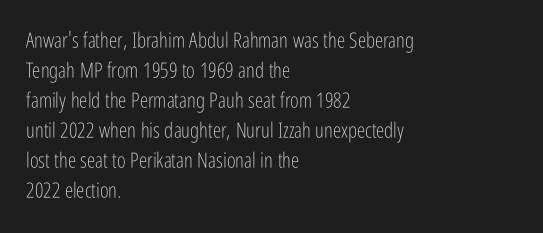
The image shows 21 px text type, upright; set left-aligned, normal line spacing (1.43x), normal letter spacing, not underlined.
